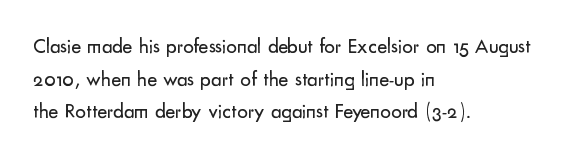
The image shows 21 px text type, upright; set left-aligned, normal line spacing (1.55x), normal letter spacing, not underlined.
